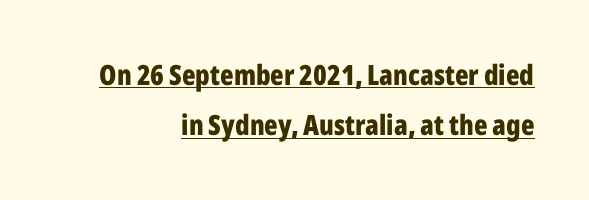
Q: Is the text bold? A: Yes.
Q: Is the text italic (slanted)? A: No, it is upright.
Q: Is the typeface a serif or a sans-serif typeface? A: Sans-serif.
Q: Is the text underlined? A: Yes.
Q: How is the paragraph aligned? A: Right-aligned.
Q: Is the spacing between letters normal or unusually wide? A: Normal.
Q: Width (condensed, normal, or wide)? A: Condensed.
Q: Stroke contrast? A: Low.
Q: x-height? A: Medium.
Q: Monospaced? A: No.
